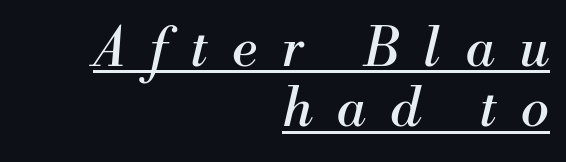
The lines in this sample share a right terminus and differ only in where they begin. Style check: oblique. Look at the tracking — it's clearly loosened, letters drifting apart. Weight: not bold — regular or lighter.
